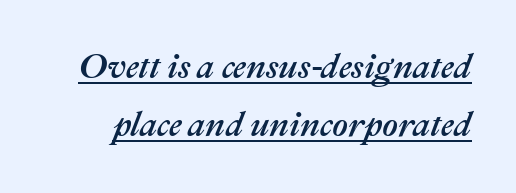
The image shows 34 px text type, italic (leaning right); set line spacing 1.71x, normal letter spacing, underlined; medium stroke contrast and a medium x-height.
